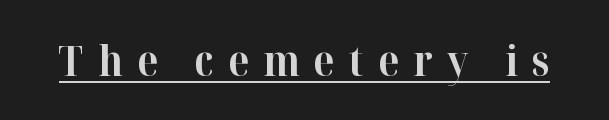
Q: Is the text bold? A: Yes.
Q: Is the text italic (slanted)? A: No, it is upright.
Q: Is the typeface a serif or a sans-serif typeface? A: Serif.
Q: Is the text underlined? A: Yes.
Q: Is the spacing between letters normal or unusually wide? A: Unusually wide.
Q: Width (condensed, normal, or wide)? A: Normal.
Q: Stroke contrast? A: High.
Q: x-height? A: Medium.
Q: Monospaced? A: No.
